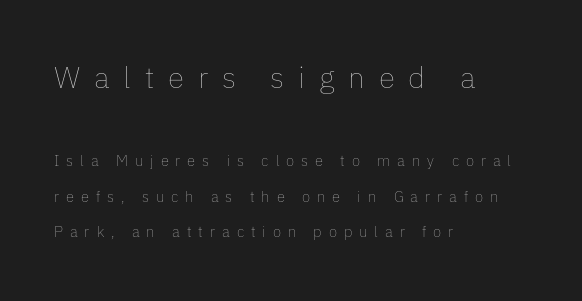
The image shows 30 px thin type, upright; set left-aligned, loose line spacing (2.37x), unusually wide letter spacing (+0.46 em), not underlined; the first (top) block is 2.0x larger; low stroke contrast and a medium x-height.
